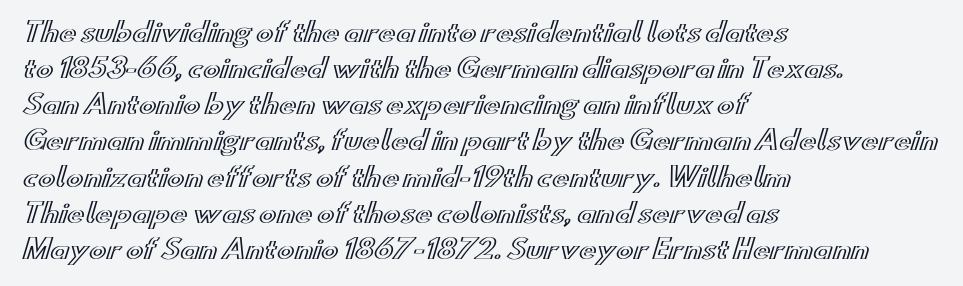
{"underline": "no", "align": "left", "line_spacing": "normal", "line_spacing_ratio": 1.39, "letter_spacing": "normal", "letter_spacing_em": 0.0, "glyph_px": 26}
